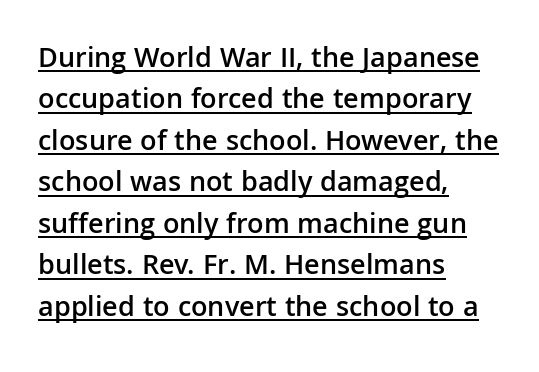
Heft: intermediate — a semibold. Proportional: the letters do not fall into vertical columns. This sample uses plain, unmodified letter spacing. The glyphs are accompanied by a horizontal stroke just below them. Are there feet on the stems? There aren't — it's a sans.
